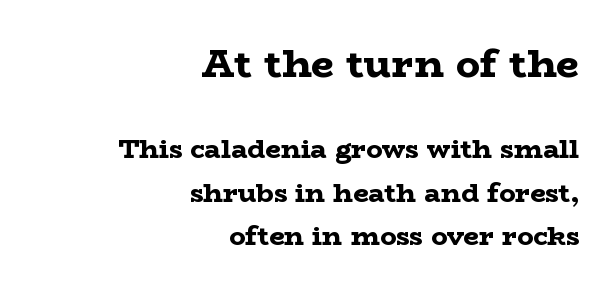
Leading: standard. Compared with an ordinary text face, these strokes are far heavier — a full bold. Visually, the top section dominates because its glyphs are scaled up. Proportional: the letters do not fall into vertical columns.
